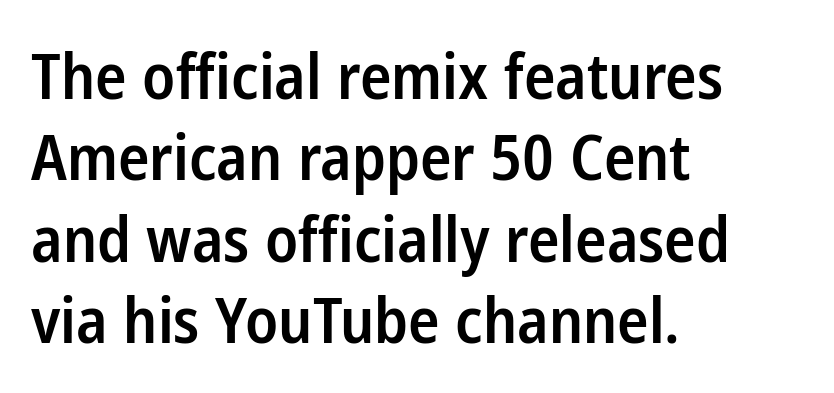
Is this a fixed-width face? No — the glyphs have proportional, varying widths. Evenly set lines give the paragraph a standard silhouette. Unlike italic type, these characters show no tilt at all. Typesetter's note: demi weight, one step under bold. Regarding serifs, this sample does without them. These lines keep a tight, regular rhythm from letter to letter.
